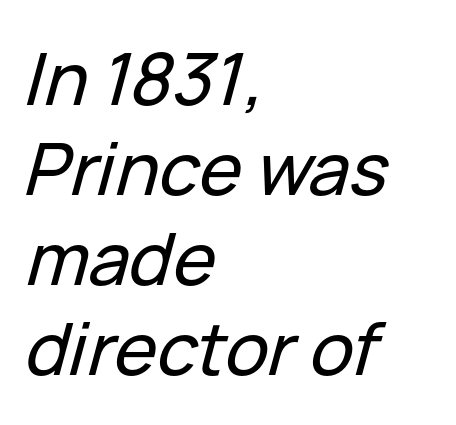
Q: Is the text italic (slanted)? A: Yes, it leans right by about 15 degrees.
Q: Is the text underlined? A: No.
Q: How is the paragraph aligned? A: Left-aligned.
Q: Is the spacing between letters normal or unusually wide? A: Normal.
Q: Is the spacing between lines tight, normal or loose? A: Normal.
Q: Width (condensed, normal, or wide)? A: Normal.
Q: Stroke contrast? A: Low.
Q: x-height? A: Medium.
Q: Monospaced? A: No.
